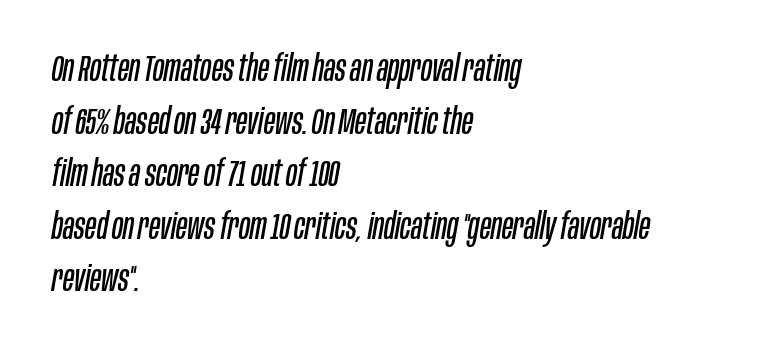
Caption: standard tracking, unaltered. What's the leading like? Ordinary, nothing unusual. Yep, that's italic — everything's leaning. The letters look calm and open, with moderate or lighter stems. Is this a fixed-width face? No — the glyphs have proportional, varying widths.
